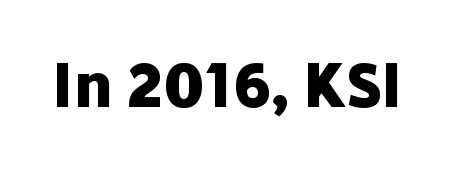
In terms of posture, this sample is upright. Typesetter's note: full bold, strokes at maximum text heaviness. Each word holds together tightly as a unit, with standard inter-letter gaps. The zone under the glyphs is completely vacant.
